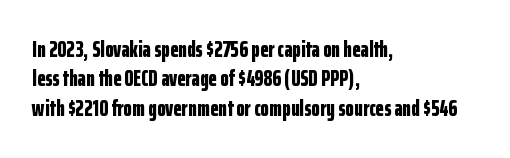
The vertical gap from one line to the next is medium. The rendering uses a bold face; every stroke is thick and dark. When letters stand straight like this, we call the style roman or upright. A typesetter would call this zero additional tracking.
